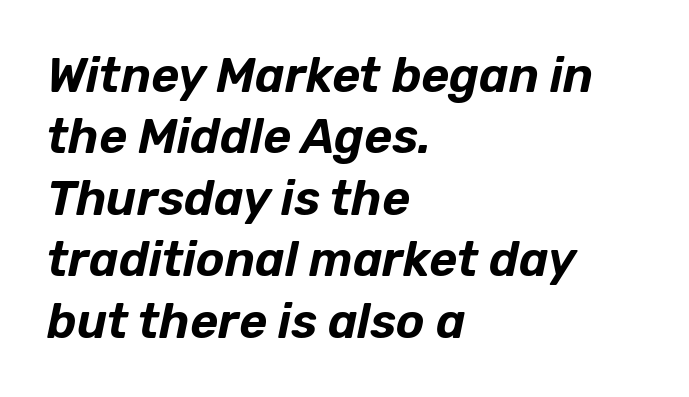
The image shows 48 px text type, italic (leaning right); set left-aligned, normal line spacing (1.28x), normal letter spacing, not underlined; low stroke contrast and a medium x-height.
